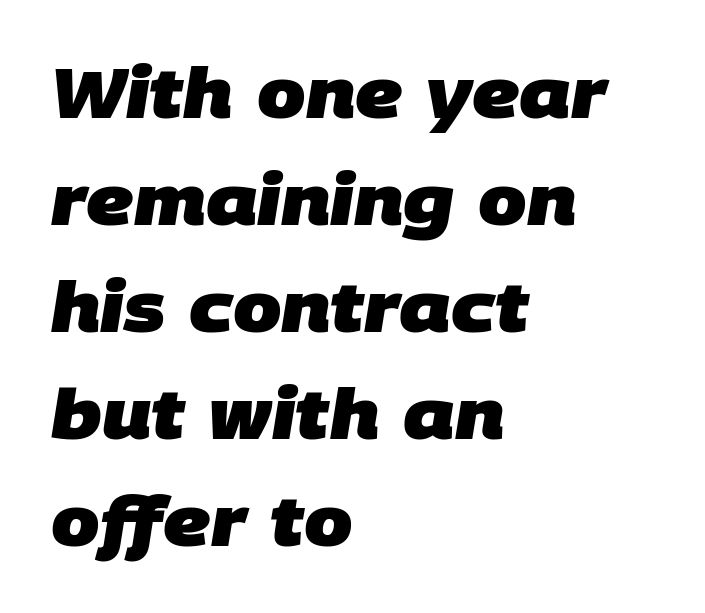
The area under the type is left untouched. What's the leading like? Ordinary, nothing unusual. In terms of letterform style, serifs are entirely absent. Is the block centered? No — it sits flush against the left margin.
